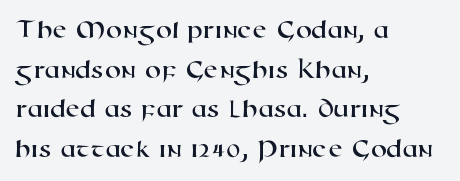
Q: Is the text underlined? A: No.
Q: How is the paragraph aligned? A: Left-aligned.
Q: Is the spacing between letters normal or unusually wide? A: Normal.
Q: Is the spacing between lines tight, normal or loose? A: Normal.
